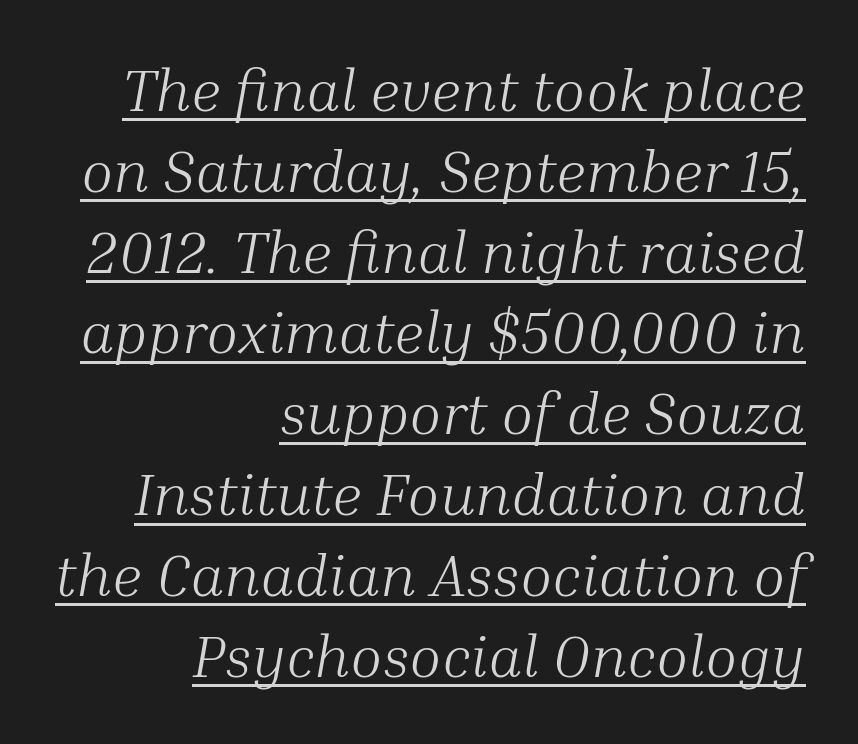
{"serif": "yes", "italic": "yes", "lean": "right", "slant_degrees": 10, "bold": "no", "weight": "light", "width": "normal", "stroke_contrast": "medium", "x_height": "medium", "monospaced": "no", "underline": "yes", "align": "right", "line_spacing": "normal", "line_spacing_ratio": 1.37, "letter_spacing": "normal", "letter_spacing_em": 0.0, "glyph_px": 59}
